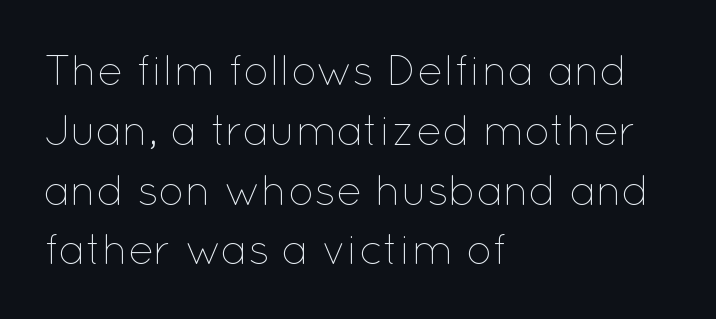
The image shows 43 px thin type, upright; set left-aligned, normal line spacing (1.39x), normal letter spacing, not underlined; low stroke contrast and a medium x-height.
